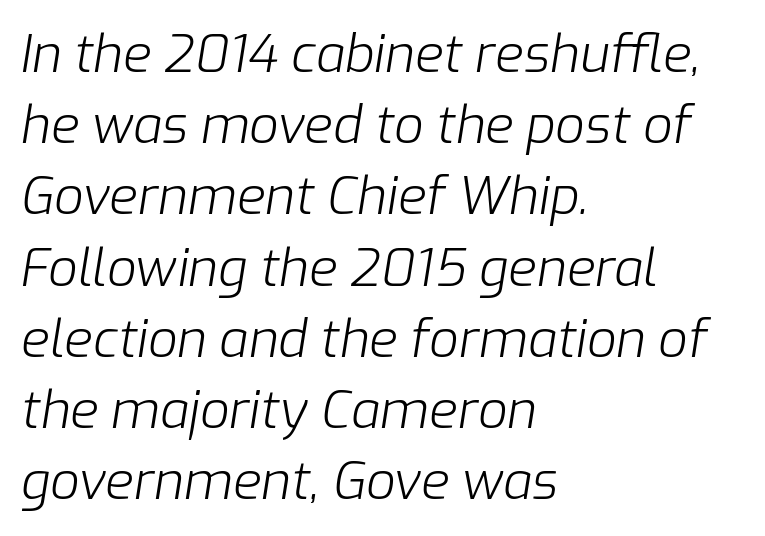
The image shows 52 px light type, italic (leaning right); set left-aligned, normal line spacing (1.37x), normal letter spacing, not underlined; low stroke contrast and a medium x-height.
